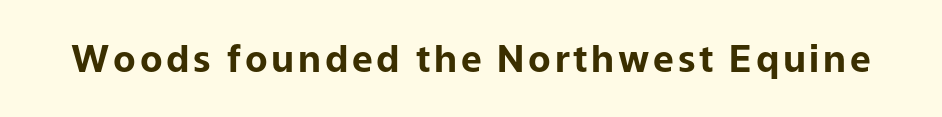
{"serif": "no", "italic": "no", "bold": "yes", "weight": "bold", "width": "normal", "stroke_contrast": "low", "x_height": "medium", "monospaced": "no", "underline": "no", "glyph_px": 37}
